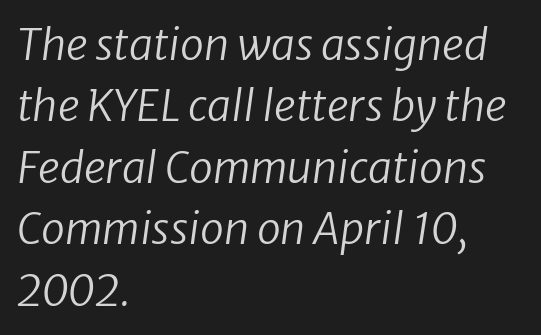
{"italic": "yes", "lean": "right", "slant_degrees": 8, "bold": "no", "weight": "regular", "width": "normal", "stroke_contrast": "low", "x_height": "medium", "monospaced": "no", "underline": "no", "align": "left", "line_spacing": "normal", "line_spacing_ratio": 1.43, "letter_spacing": "normal", "letter_spacing_em": 0.0, "glyph_px": 43}
